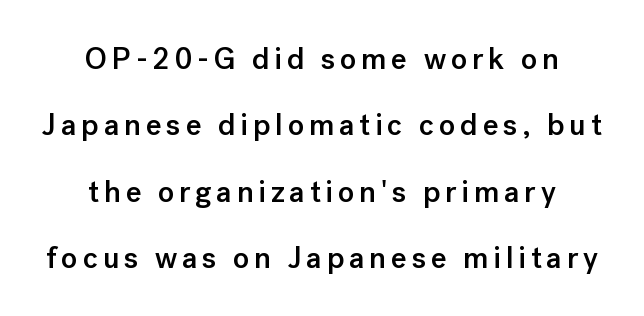
Q: Is the text bold? A: Semi-bold.
Q: Is the text italic (slanted)? A: No, it is upright.
Q: Is the typeface a serif or a sans-serif typeface? A: Sans-serif.
Q: Is the text underlined? A: No.
Q: How is the paragraph aligned? A: Centered.
Q: Is the spacing between lines tight, normal or loose? A: Loose.
Q: Width (condensed, normal, or wide)? A: Normal.
Q: Stroke contrast? A: Low.
Q: x-height? A: Medium.
Q: Monospaced? A: No.
